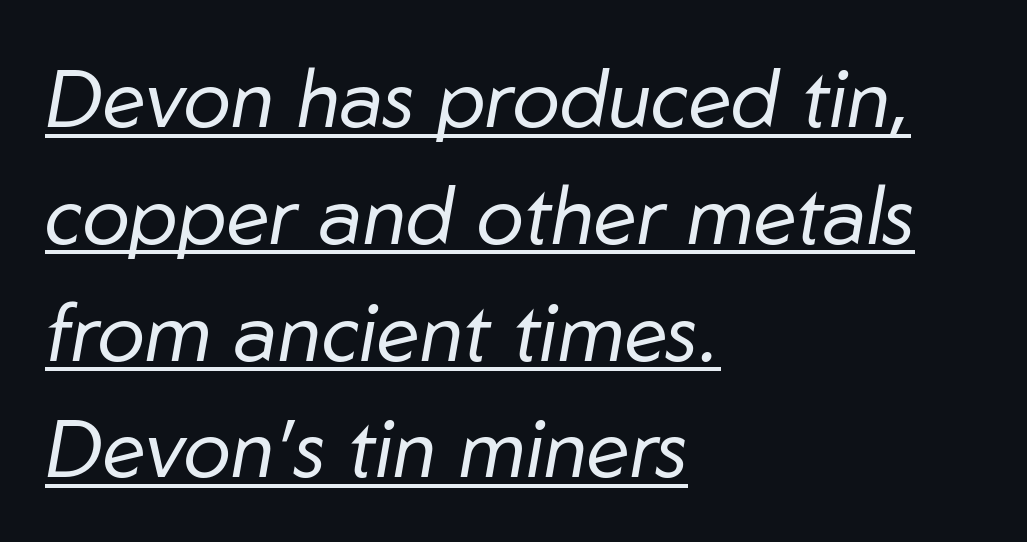
Italic: yes, the glyphs are oblique. These lines stack with their left ends in a neat column. A rule runs beneath these lines of type. The face used here is proportionally spaced, like ordinary book or web type. The leading is moderate, giving the passage an even texture.
